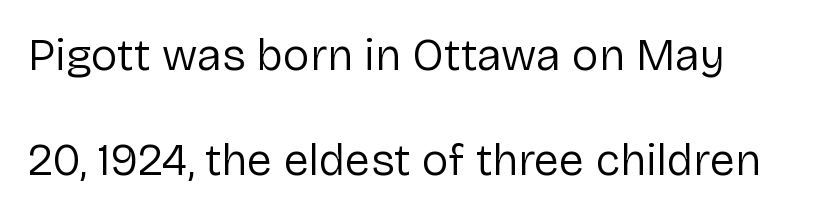
Q: Is the text bold? A: No.
Q: Is the text italic (slanted)? A: No, it is upright.
Q: Is the typeface a serif or a sans-serif typeface? A: Sans-serif.
Q: Is the text underlined? A: No.
Q: How is the paragraph aligned? A: Left-aligned.
Q: Is the spacing between letters normal or unusually wide? A: Normal.
Q: Is the spacing between lines tight, normal or loose? A: Loose.
Q: Width (condensed, normal, or wide)? A: Normal.
Q: Stroke contrast? A: Low.
Q: x-height? A: Medium.
Q: Monospaced? A: No.
